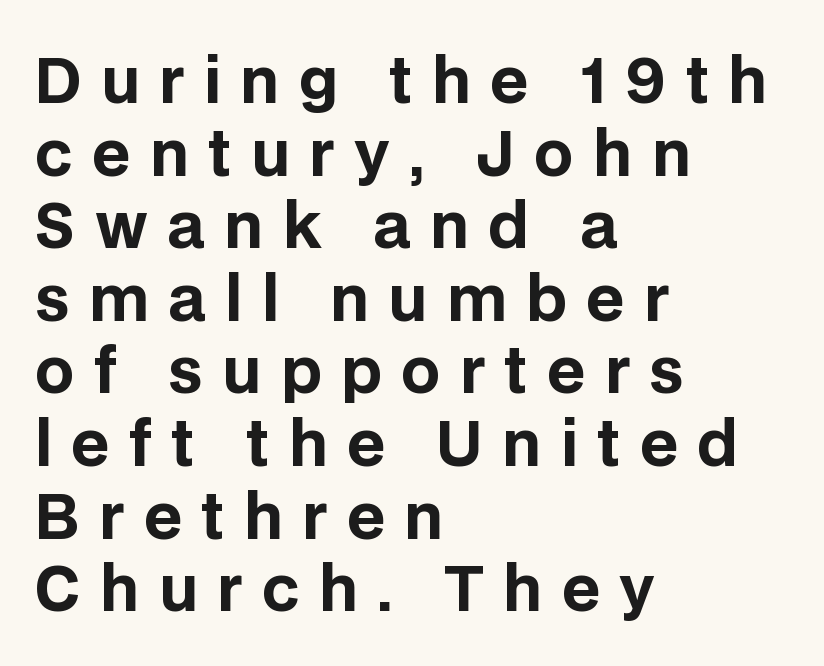
{"serif": "no", "italic": "no", "bold": "yes", "weight": "bold", "width": "normal", "stroke_contrast": "low", "x_height": "large", "monospaced": "no", "underline": "no", "align": "left", "line_spacing_ratio": 1.19, "letter_spacing": "wide", "letter_spacing_em": 0.32, "glyph_px": 61}
